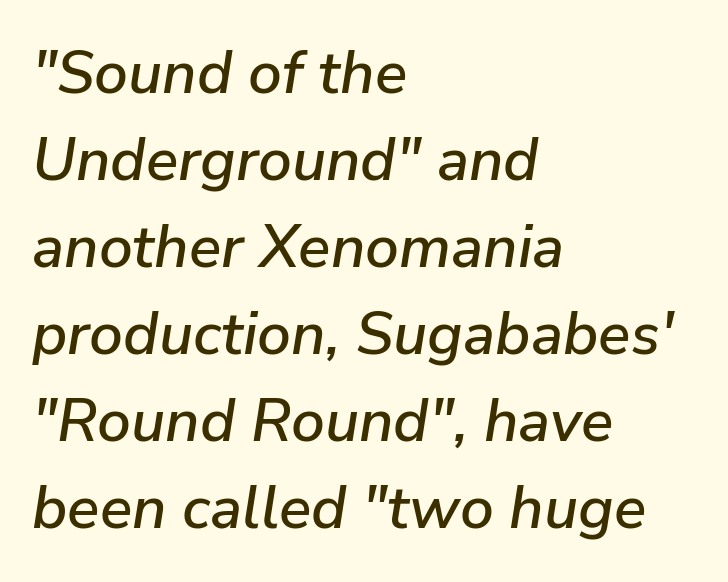
Q: Is the text italic (slanted)? A: Yes, it leans right by about 9 degrees.
Q: Is the text underlined? A: No.
Q: How is the paragraph aligned? A: Left-aligned.
Q: Is the spacing between letters normal or unusually wide? A: Normal.
Q: Is the spacing between lines tight, normal or loose? A: Normal.
Q: Width (condensed, normal, or wide)? A: Normal.
Q: Stroke contrast? A: Low.
Q: x-height? A: Medium.
Q: Monospaced? A: No.
